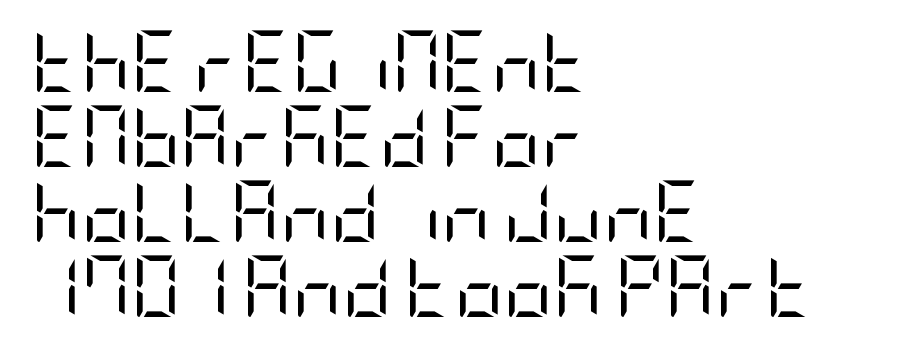
Glance below the letters and you will spot only blank space. Is the block centered? No — it sits flush against the left margin. You can tell it's not italic because the verticals are truly vertical. Spacing between characters is what you'd get straight out of the box.
